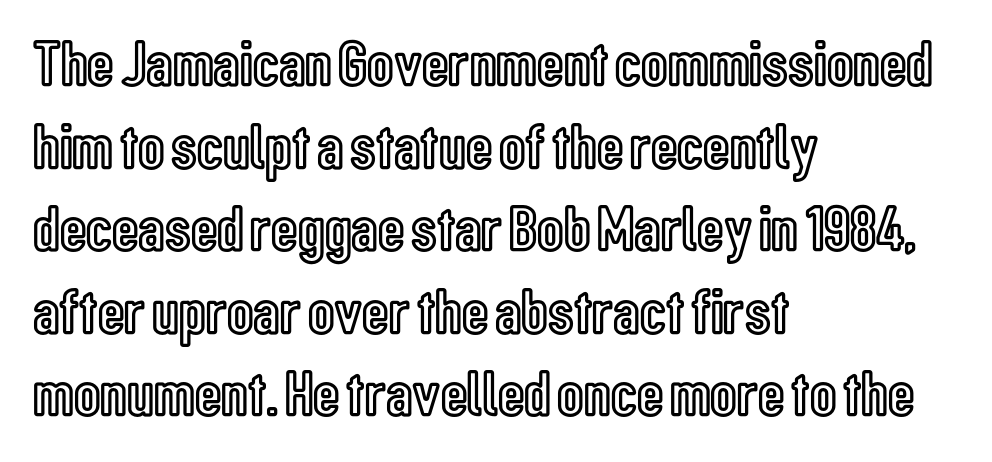
You could call the tracking neutral — neither tight nor loose. The passage shown is typed in a proportional face where columns would drift. One-word summary of the alignment: left. Quick note: interline space is typical.
